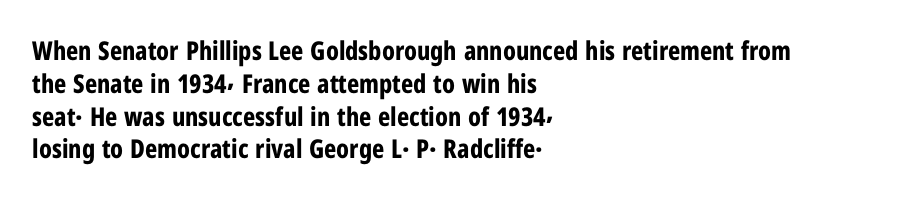
Q: Is the text bold? A: Yes.
Q: Is the text italic (slanted)? A: No, it is upright.
Q: Is the text underlined? A: No.
Q: How is the paragraph aligned? A: Left-aligned.
Q: Is the spacing between letters normal or unusually wide? A: Normal.
Q: Is the spacing between lines tight, normal or loose? A: Normal.
